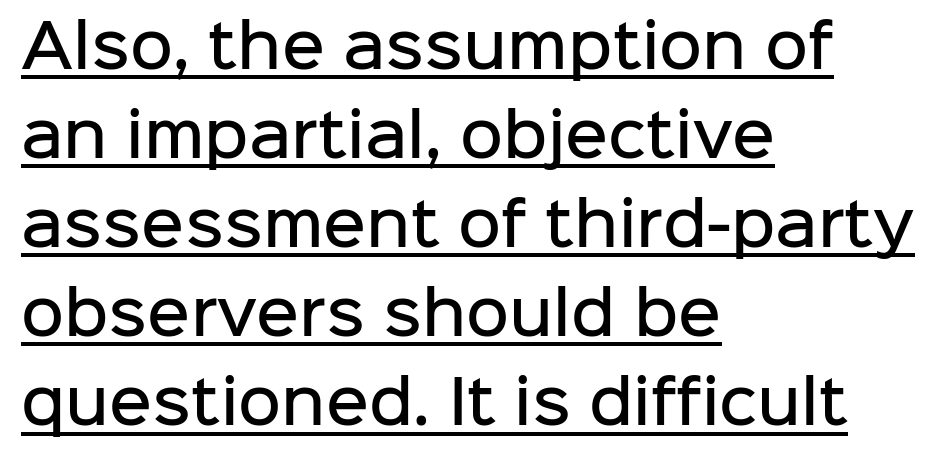
{"serif": "no", "italic": "no", "bold": "semi", "weight": "semibold", "width": "normal", "stroke_contrast": "low", "x_height": "medium", "monospaced": "no", "underline": "yes", "align": "left", "line_spacing": "normal", "line_spacing_ratio": 1.51, "letter_spacing": "normal", "letter_spacing_em": 0.0, "glyph_px": 59}
